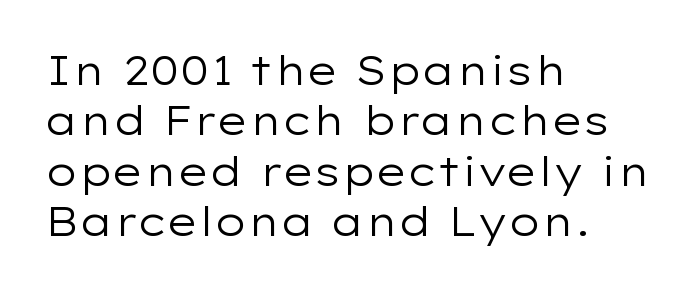
Q: Is the text bold? A: No.
Q: Is the text italic (slanted)? A: No, it is upright.
Q: Is the typeface a serif or a sans-serif typeface? A: Sans-serif.
Q: Is the text underlined? A: No.
Q: How is the paragraph aligned? A: Left-aligned.
Q: Is the spacing between letters normal or unusually wide? A: Normal.
Q: Is the spacing between lines tight, normal or loose? A: Normal.
Q: Width (condensed, normal, or wide)? A: Wide.
Q: Stroke contrast? A: Low.
Q: x-height? A: Medium.
Q: Monospaced? A: No.
